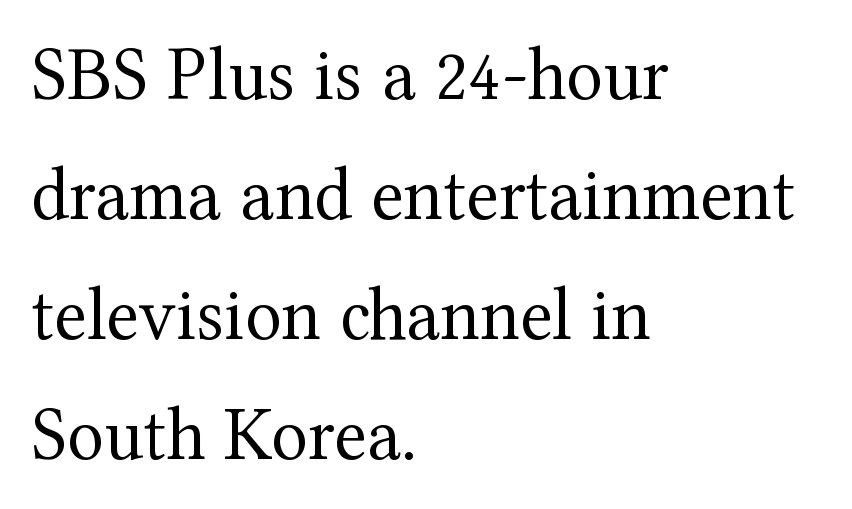
Q: Is the text bold? A: No.
Q: Is the text italic (slanted)? A: No, it is upright.
Q: Is the typeface a serif or a sans-serif typeface? A: Serif.
Q: Is the text underlined? A: No.
Q: How is the paragraph aligned? A: Left-aligned.
Q: Is the spacing between letters normal or unusually wide? A: Normal.
Q: Is the spacing between lines tight, normal or loose? A: Normal.
Q: Width (condensed, normal, or wide)? A: Normal.
Q: Stroke contrast? A: Medium.
Q: x-height? A: Medium.
Q: Monospaced? A: No.
